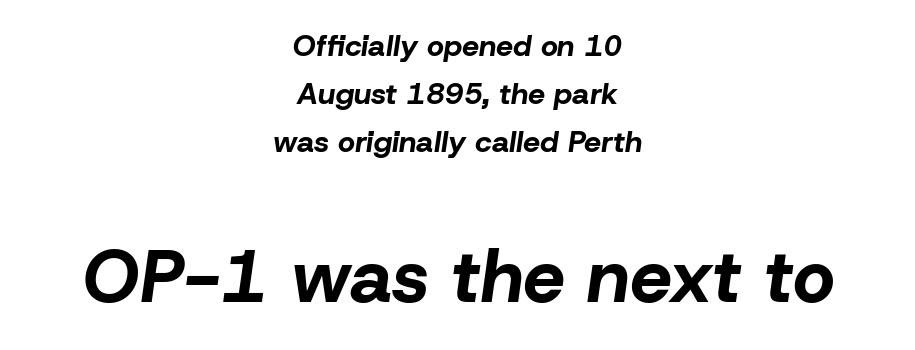
The passage is arranged like a title page — every line centered. Slant detected: the letters are inclined. Bigger letters appear in the bottom chunk; the top chunk is reduced. Stroke thickness is high; the sample reads as a true bold.
